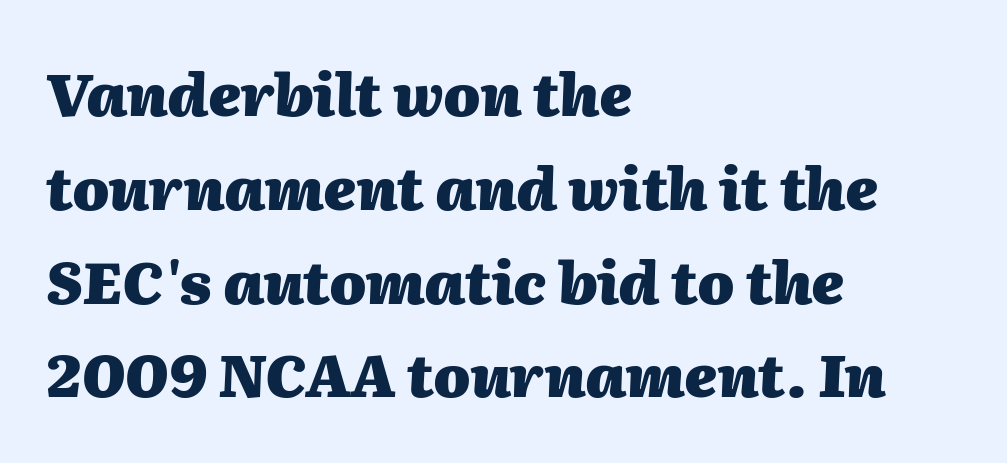
{"italic": "yes", "lean": "right", "slant_degrees": 2, "bold": "yes", "weight": "heavy", "width": "normal", "stroke_contrast": "medium", "x_height": "medium", "monospaced": "no", "underline": "no", "align": "left", "line_spacing": "normal", "line_spacing_ratio": 1.59, "letter_spacing": "normal", "letter_spacing_em": 0.0, "glyph_px": 59}
